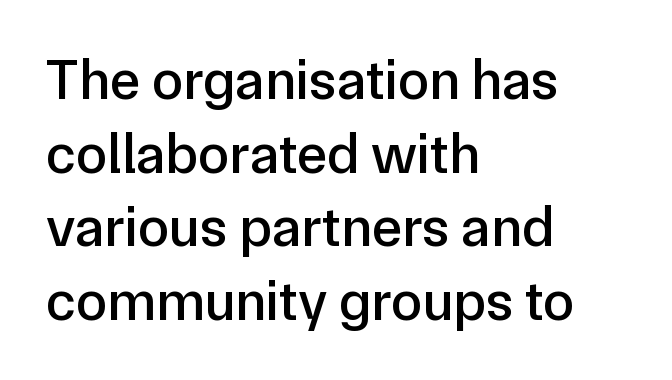
The image shows 57 px sans-serif type, upright; set left-aligned, normal line spacing (1.29x), normal letter spacing, not underlined; low stroke contrast and a medium x-height.
